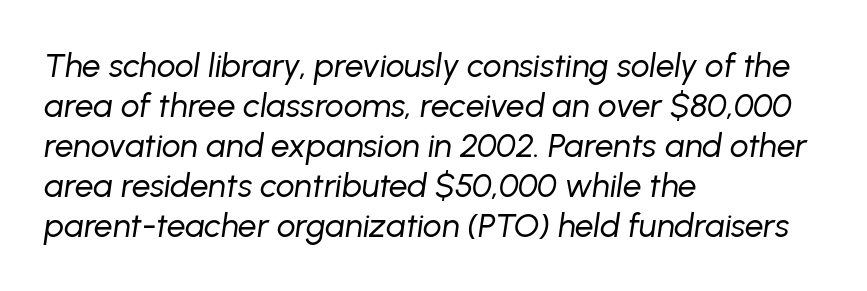
Q: Is the text bold? A: No.
Q: Is the text italic (slanted)? A: Yes, it leans right by about 8 degrees.
Q: Is the text underlined? A: No.
Q: How is the paragraph aligned? A: Left-aligned.
Q: Is the spacing between letters normal or unusually wide? A: Normal.
Q: Width (condensed, normal, or wide)? A: Normal.
Q: Stroke contrast? A: Low.
Q: x-height? A: Medium.
Q: Monospaced? A: No.
